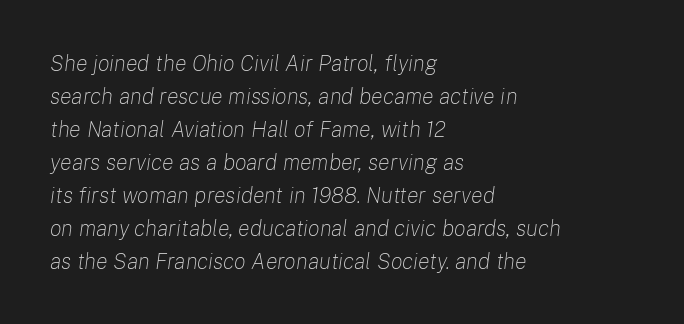
The image shows 22 px text type, italic (leaning right); set left-aligned, normal line spacing (1.5x), normal letter spacing, not underlined.
